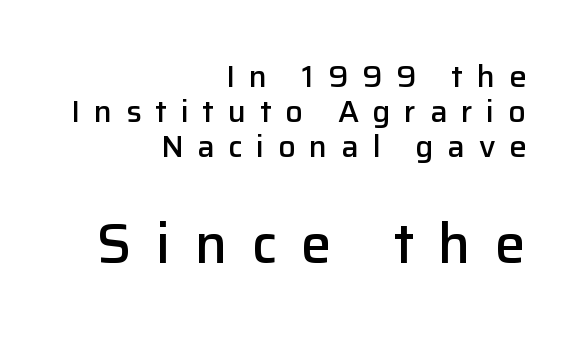
Q: Is the text bold? A: Semi-bold.
Q: Is the text italic (slanted)? A: No, it is upright.
Q: Is the typeface a serif or a sans-serif typeface? A: Sans-serif.
Q: Is the text underlined? A: No.
Q: How is the paragraph aligned? A: Right-aligned.
Q: Is the spacing between letters normal or unusually wide? A: Unusually wide.
Q: Is the spacing between lines tight, normal or loose? A: Tight.
Q: Which block of text is set in a larger size, the first (top) or the second (bottom)? A: The second (bottom) one.
Q: Width (condensed, normal, or wide)? A: Normal.
Q: Stroke contrast? A: Low.
Q: x-height? A: Medium.
Q: Monospaced? A: No.
